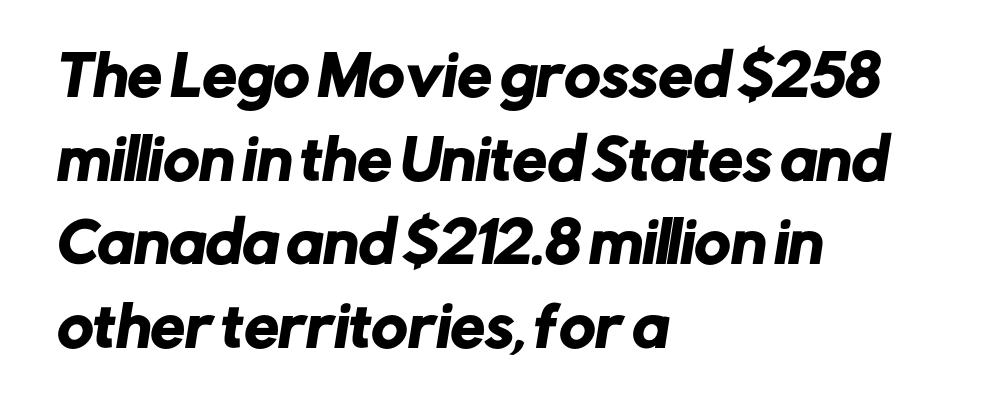
The image shows 55 px sans-serif type; set left-aligned, normal line spacing (1.52x), normal letter spacing, not underlined; low stroke contrast and a medium x-height.
